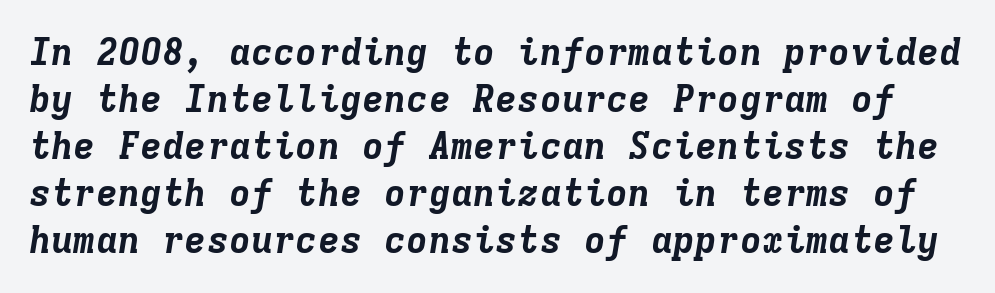
The image shows 37 px bold type, italic (leaning right), monospaced; set normal line spacing (1.27x), normal letter spacing, not underlined; low stroke contrast and a medium x-height.
